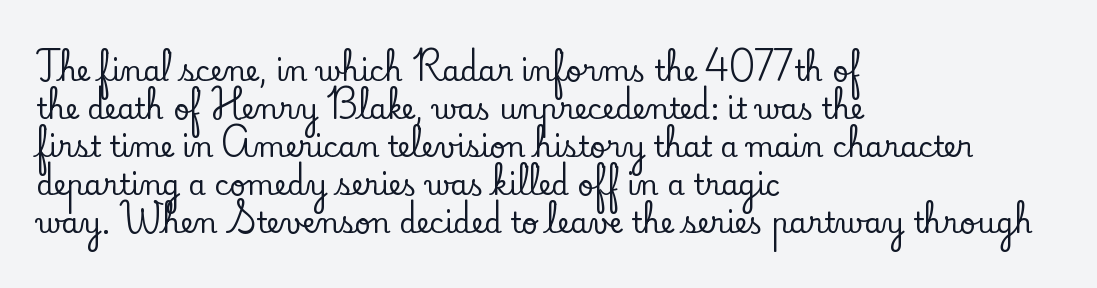
{"serif": "yes", "italic": "no", "width": "normal", "stroke_contrast": "low", "x_height": "small", "monospaced": "no", "underline": "no", "align": "left", "line_spacing": "normal", "line_spacing_ratio": 1.36, "letter_spacing": "normal", "letter_spacing_em": 0.0, "glyph_px": 28}
